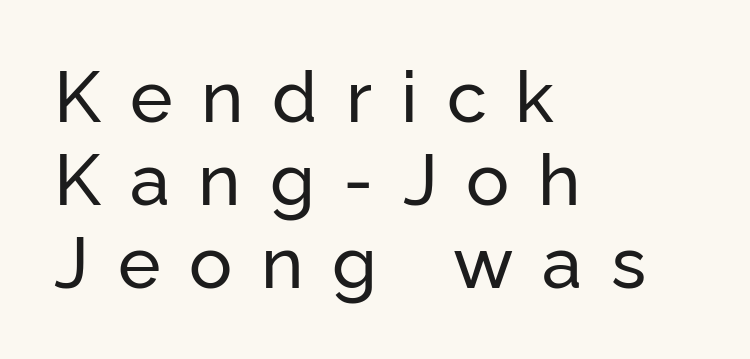
{"serif": "no", "italic": "no", "width": "normal", "stroke_contrast": "low", "x_height": "medium", "monospaced": "no", "underline": "no", "align": "left", "line_spacing": "tight", "line_spacing_ratio": 1.15, "letter_spacing": "wide", "letter_spacing_em": 0.4, "glyph_px": 72}
